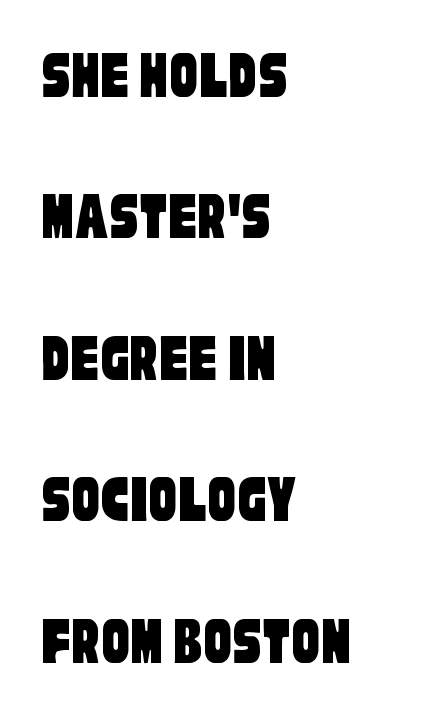
The gap between lines stays unmarked. Each word holds together tightly as a unit, with standard inter-letter gaps. Reading down the block, your eye returns to a fixed left position each line. Classification — sans serif.
